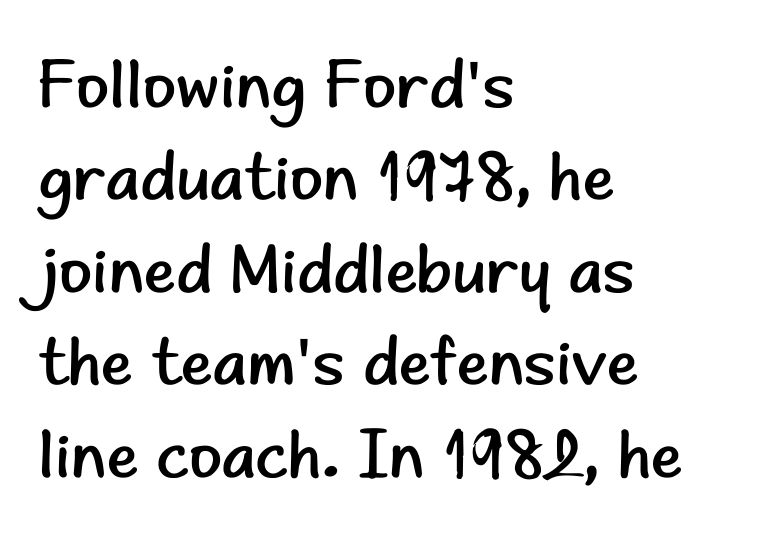
Q: Is the text bold? A: No.
Q: Is the text italic (slanted)? A: No, it is upright.
Q: Is the typeface a serif or a sans-serif typeface? A: Sans-serif.
Q: Is the text underlined? A: No.
Q: How is the paragraph aligned? A: Left-aligned.
Q: Is the spacing between letters normal or unusually wide? A: Normal.
Q: Is the spacing between lines tight, normal or loose? A: Normal.
Q: Width (condensed, normal, or wide)? A: Normal.
Q: Stroke contrast? A: Low.
Q: x-height? A: Small.
Q: Monospaced? A: No.
